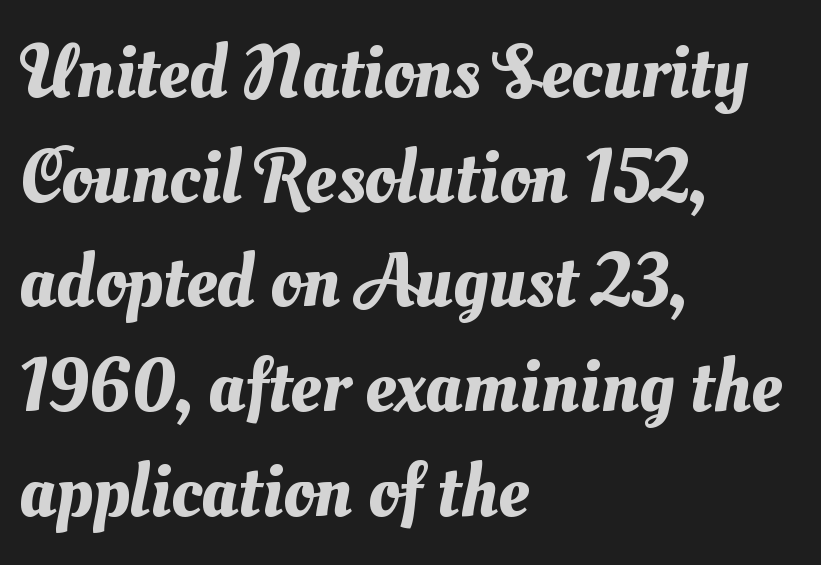
Q: Is the text underlined? A: No.
Q: How is the paragraph aligned? A: Left-aligned.
Q: Is the spacing between letters normal or unusually wide? A: Normal.
Q: Is the spacing between lines tight, normal or loose? A: Normal.
Q: Width (condensed, normal, or wide)? A: Normal.
Q: Stroke contrast? A: Medium.
Q: x-height? A: Small.
Q: Monospaced? A: No.
